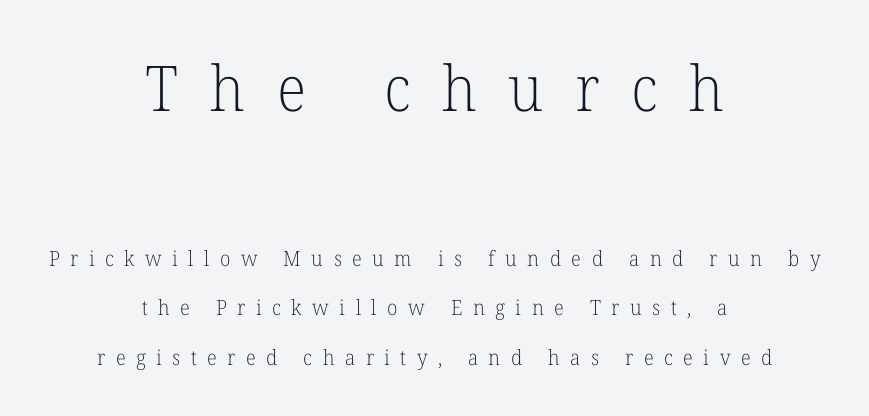
If you measured baseline to baseline, you'd find a long distance. Compared with a typical body face, this is equally light or lighter still. The composition opens big and finishes small. The specimen reads as upright at a glance.
